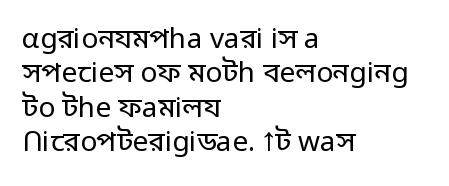
{"serif": "no", "italic": "no", "bold": "no", "weight": "regular", "width": "normal", "stroke_contrast": "low", "x_height": "medium", "monospaced": "no", "underline": "no", "align": "left", "line_spacing_ratio": 1.23, "letter_spacing": "normal", "letter_spacing_em": 0.0, "glyph_px": 28}
